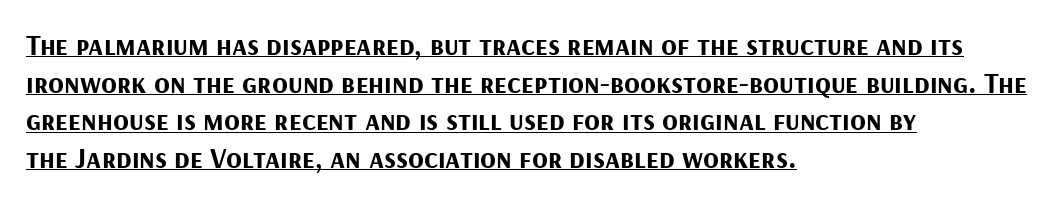
{"serif": "no", "italic": "no", "bold": "yes", "weight": "bold", "width": "normal", "stroke_contrast": "medium", "x_height": "medium", "monospaced": "no", "underline": "yes", "align": "left", "line_spacing": "normal", "line_spacing_ratio": 1.3, "letter_spacing": "normal", "letter_spacing_em": 0.0, "glyph_px": 29}
